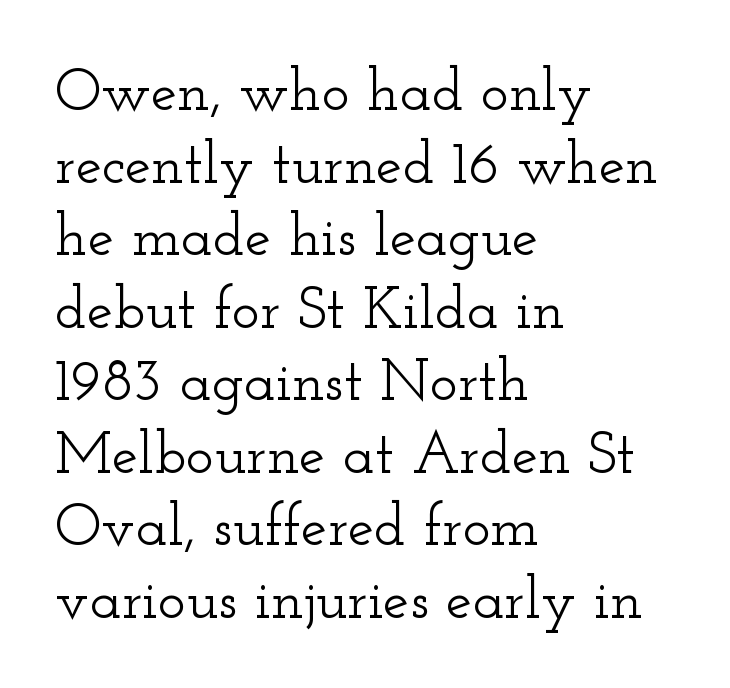
Note: serifs present on the glyphs. Posture: vertical. Here the designer chose a conventional face with non-uniform glyph widths. Underlining? Definitely not there.
